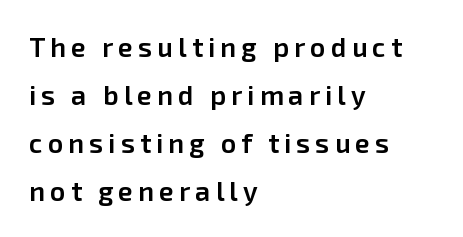
{"italic": "no", "bold": "semi", "underline": "no", "align": "left", "line_spacing_ratio": 1.78, "glyph_px": 27}
